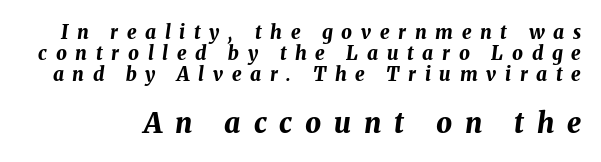
The image shows 28 px bold type, italic (leaning right); set tight line spacing (1.1x), unusually wide letter spacing (+0.46 em), not underlined; the second (bottom) block is 1.47x larger; medium stroke contrast and a medium x-height.
